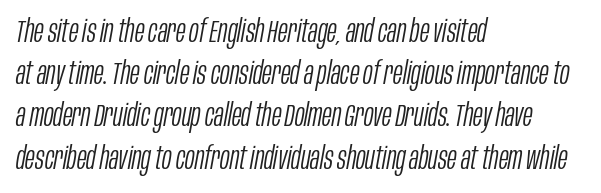
Q: Is the text bold? A: No.
Q: Is the text italic (slanted)? A: Yes, it leans right by about 10 degrees.
Q: Is the text underlined? A: No.
Q: How is the paragraph aligned? A: Left-aligned.
Q: Is the spacing between letters normal or unusually wide? A: Normal.
Q: Is the spacing between lines tight, normal or loose? A: Normal.
Q: Width (condensed, normal, or wide)? A: Condensed.
Q: Stroke contrast? A: Low.
Q: x-height? A: Large.
Q: Monospaced? A: No.
